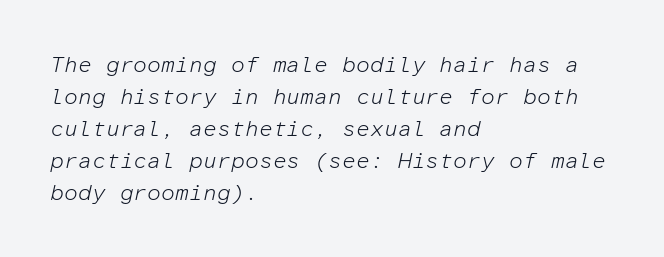
Q: Is the text bold? A: No.
Q: Is the text italic (slanted)? A: Yes, it leans right by about 12 degrees.
Q: Is the text underlined? A: No.
Q: How is the paragraph aligned? A: Left-aligned.
Q: Is the spacing between letters normal or unusually wide? A: Normal.
Q: Is the spacing between lines tight, normal or loose? A: Normal.
